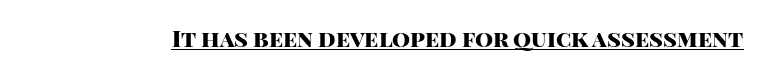
Q: Is the text bold? A: Yes.
Q: Is the text italic (slanted)? A: No, it is upright.
Q: Is the text underlined? A: Yes.
Q: Is the spacing between letters normal or unusually wide? A: Normal.
